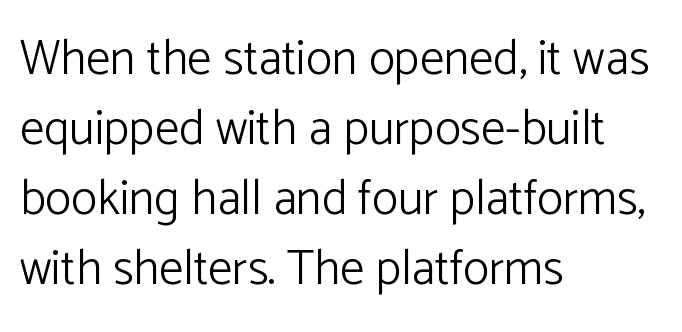
{"serif": "no", "italic": "no", "bold": "no", "weight": "light", "width": "normal", "stroke_contrast": "low", "x_height": "medium", "monospaced": "no", "underline": "no", "align": "left", "line_spacing": "normal", "line_spacing_ratio": 1.43, "letter_spacing": "normal", "letter_spacing_em": 0.0, "glyph_px": 49}
